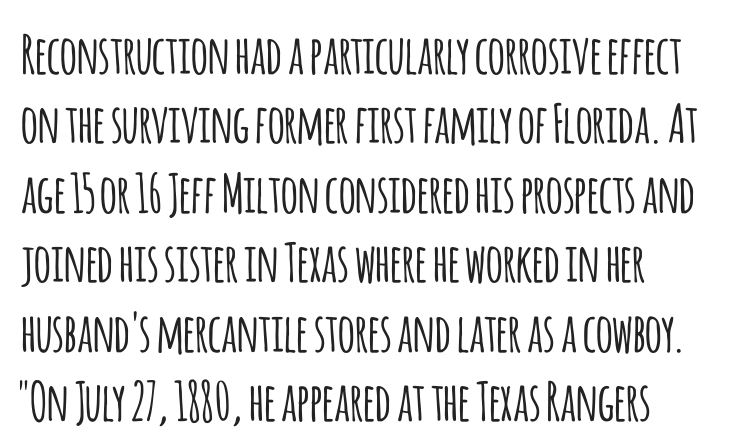
Every stem runs plumb, perpendicular to the baseline. This sample uses plain, unmodified letter spacing. Note: no serifs on the glyphs. Think of a printed novel: that variable character pitch is what you see here.
